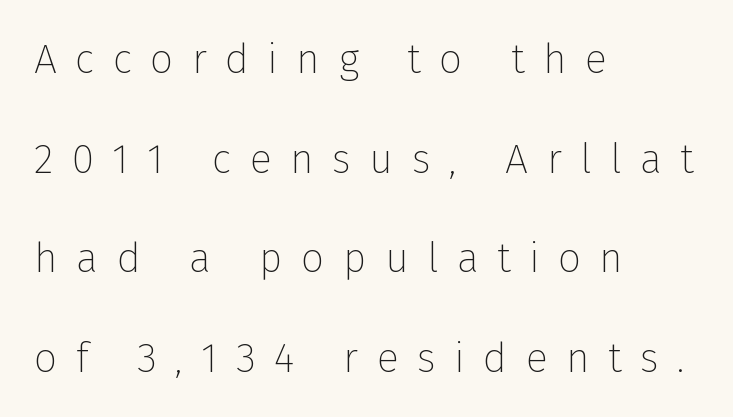
{"serif": "no", "italic": "no", "bold": "no", "weight": "thin", "width": "normal", "stroke_contrast": "low", "x_height": "medium", "monospaced": "no", "underline": "no", "align": "left", "line_spacing": "loose", "line_spacing_ratio": 2.43, "letter_spacing": "wide", "letter_spacing_em": 0.45, "glyph_px": 41}
